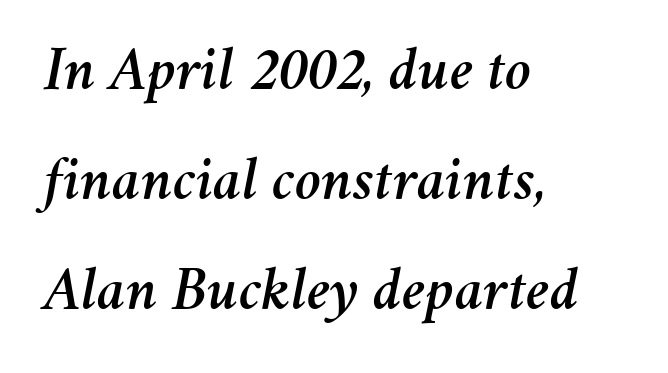
The image shows 63 px text type, italic (leaning right); set left-aligned, line spacing 1.75x, normal letter spacing, not underlined; medium stroke contrast and a medium x-height.
